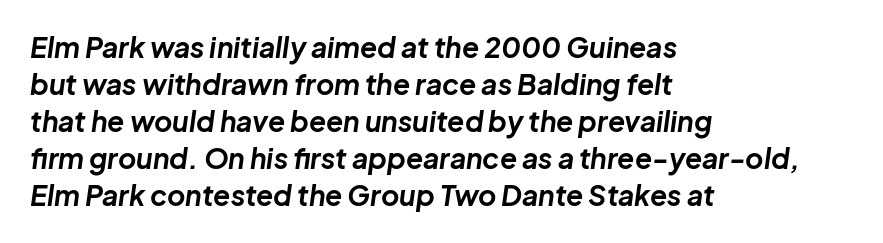
The image shows 28 px bold type, italic (leaning right); set left-aligned, normal line spacing (1.32x), normal letter spacing, not underlined; low stroke contrast and a medium x-height.
